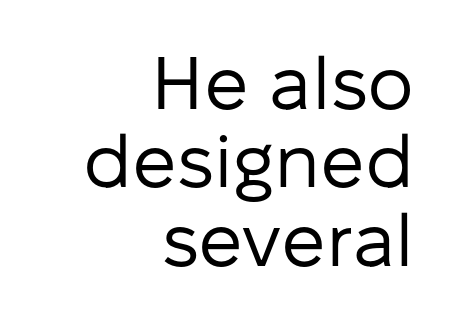
Horizontal alignment here is rightward, an uncommon choice for prose. Stem width sits at or under what a default text font uses. Upright lettering throughout. Is this a fixed-width face? No — the glyphs have proportional, varying widths. Only glyphs here, with clear space below each row.
